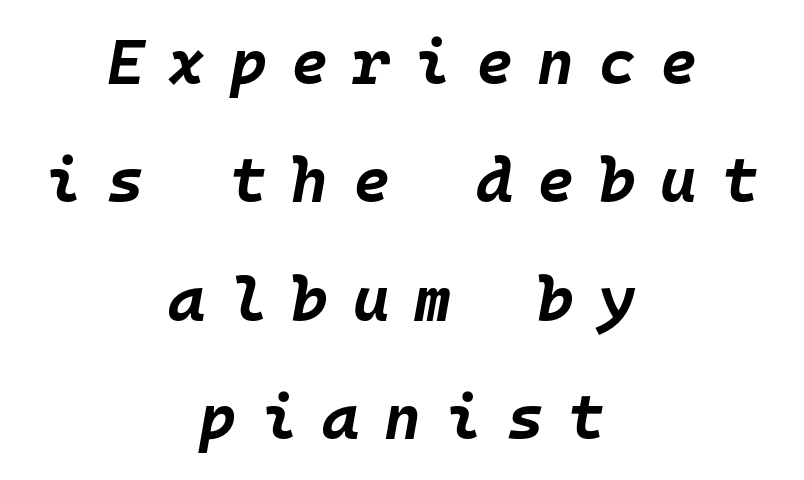
Q: Is the text bold? A: Yes.
Q: Is the text italic (slanted)? A: Yes, it leans right by about 10 degrees.
Q: Is the text underlined? A: No.
Q: How is the paragraph aligned? A: Centered.
Q: Is the spacing between letters normal or unusually wide? A: Unusually wide.
Q: Width (condensed, normal, or wide)? A: Normal.
Q: Stroke contrast? A: Low.
Q: x-height? A: Large.
Q: Monospaced? A: Yes.
